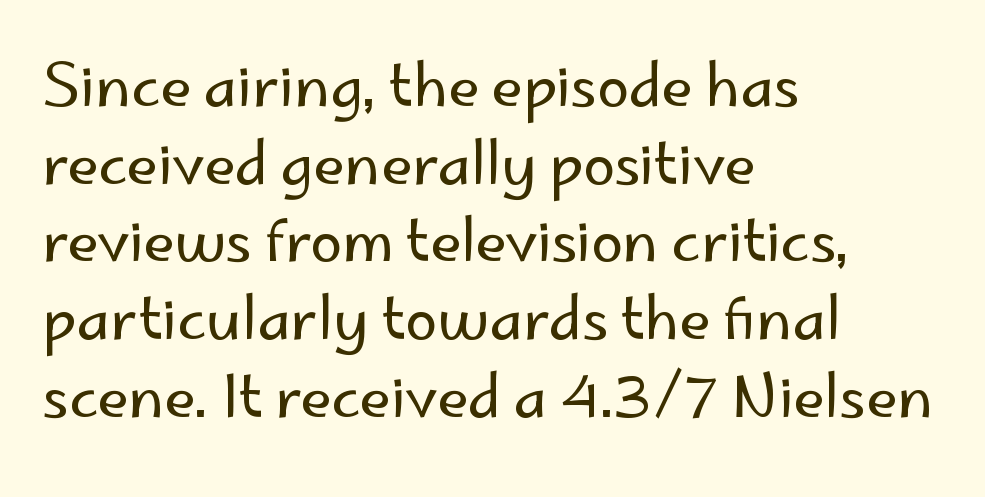
The image shows 58 px regular-weight sans-serif type, upright; set left-aligned, normal line spacing (1.34x), normal letter spacing, not underlined; low stroke contrast and a small x-height.
